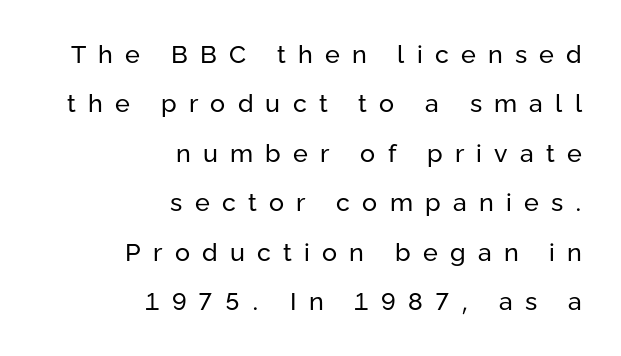
{"italic": "no", "bold": "no", "underline": "no", "align": "right", "line_spacing": "loose", "line_spacing_ratio": 1.98, "letter_spacing": "wide", "letter_spacing_em": 0.49, "glyph_px": 25}
